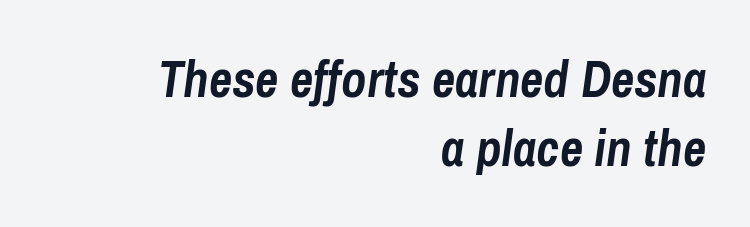
The rendering uses natural spacing where letterforms have individual widths. Interline gaps are of average width in this sample. A typesetter would call this zero additional tracking. The lines in this sample share a right terminus and differ only in where they begin.
